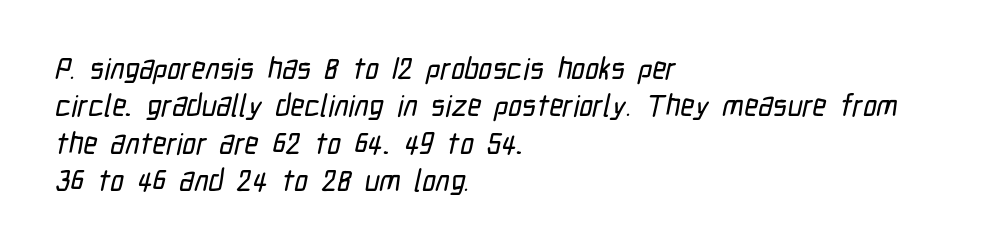
Nothing sits at the stroke ends, so this counts as sans-serif. This sample has the flowing, uneven cadence of proportional lettering. The compositor pushed each line to the left boundary. What stands out about the letter spacing? Nothing — it is the standard amount. The glyphs are unaccompanied by any horizontal stroke below them.
